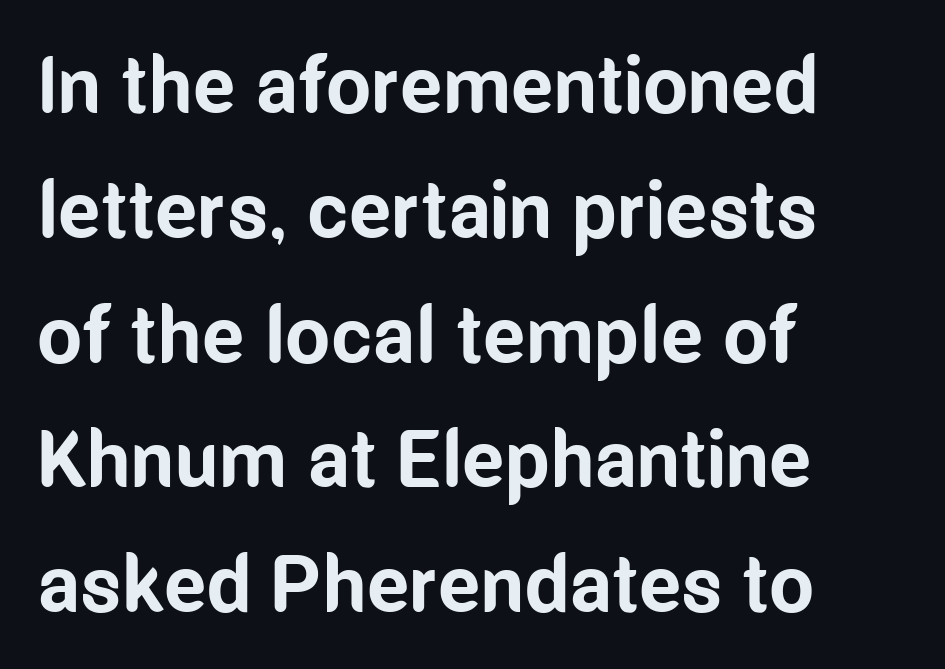
Q: Is the text bold? A: Yes.
Q: Is the text italic (slanted)? A: No, it is upright.
Q: Is the typeface a serif or a sans-serif typeface? A: Sans-serif.
Q: Is the text underlined? A: No.
Q: How is the paragraph aligned? A: Left-aligned.
Q: Is the spacing between letters normal or unusually wide? A: Normal.
Q: Is the spacing between lines tight, normal or loose? A: Normal.
Q: Width (condensed, normal, or wide)? A: Condensed.
Q: Stroke contrast? A: Low.
Q: x-height? A: Medium.
Q: Monospaced? A: No.
